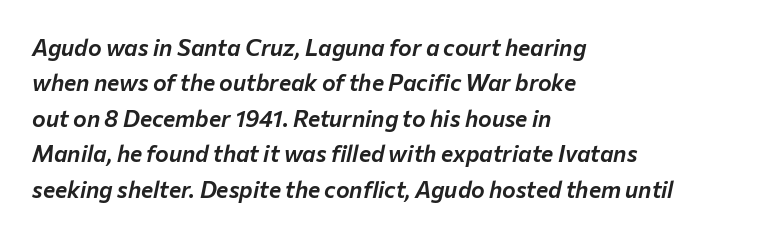
The setting favours the left margin, as ordinary paragraphs usually do. The type is set solid horizontally, with unmodified tracking. The passage shown leans; its letterforms are oblique. Bare-footed words on every line. Line spacing here is normal.
